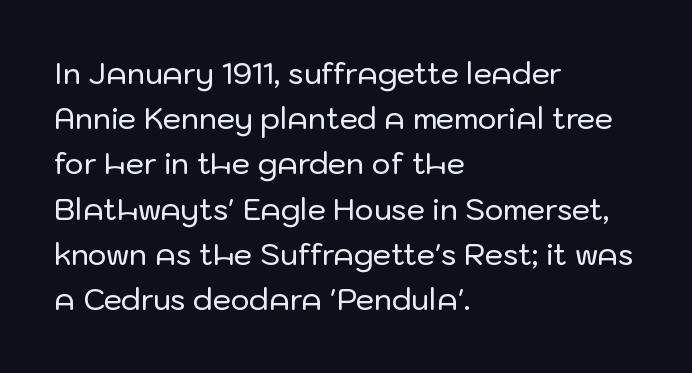
Q: Is the text italic (slanted)? A: No, it is upright.
Q: Is the typeface a serif or a sans-serif typeface? A: Sans-serif.
Q: Is the text underlined? A: No.
Q: How is the paragraph aligned? A: Left-aligned.
Q: Is the spacing between letters normal or unusually wide? A: Normal.
Q: Is the spacing between lines tight, normal or loose? A: Normal.
Q: Width (condensed, normal, or wide)? A: Normal.
Q: Stroke contrast? A: Low.
Q: x-height? A: Medium.
Q: Monospaced? A: No.
